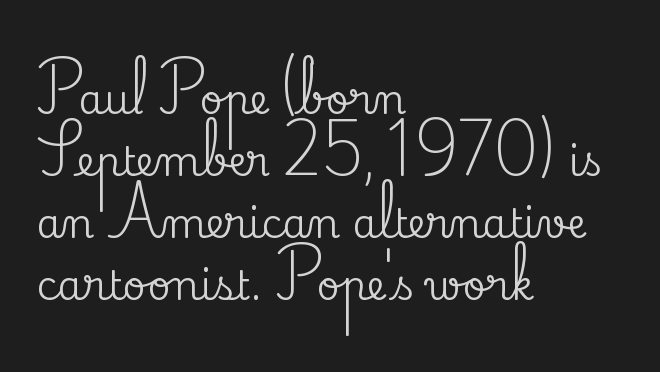
The image shows 40 px serif type, upright; set left-aligned, normal line spacing (1.55x), normal letter spacing, not underlined; medium stroke contrast and a small x-height.
